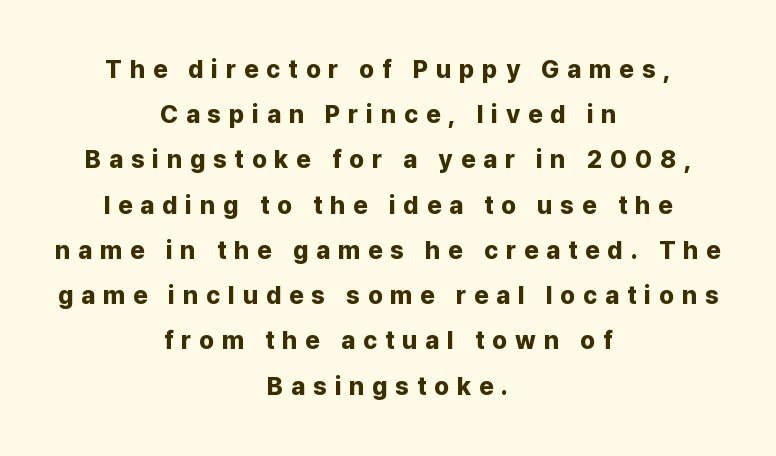
Q: Is the text bold? A: Yes.
Q: Is the text italic (slanted)? A: No, it is upright.
Q: Is the text underlined? A: No.
Q: How is the paragraph aligned? A: Centered.
Q: Is the spacing between letters normal or unusually wide? A: Unusually wide.
